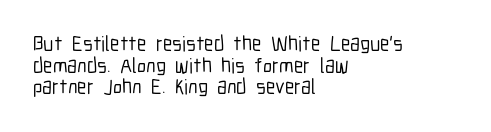
{"italic": "no", "underline": "no", "align": "left", "line_spacing": "tight", "line_spacing_ratio": 1.03, "letter_spacing": "normal", "letter_spacing_em": 0.0, "glyph_px": 21}
